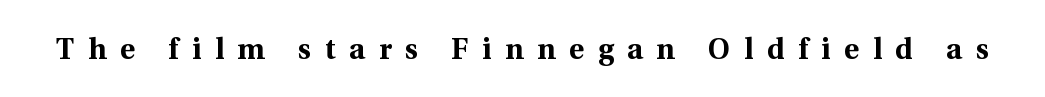
Every character sits straight up, as roman type does. This rendering features lettering with no underline. A typesetter would call this proportional, since set widths differ per character. Note: serifs present on the glyphs.
